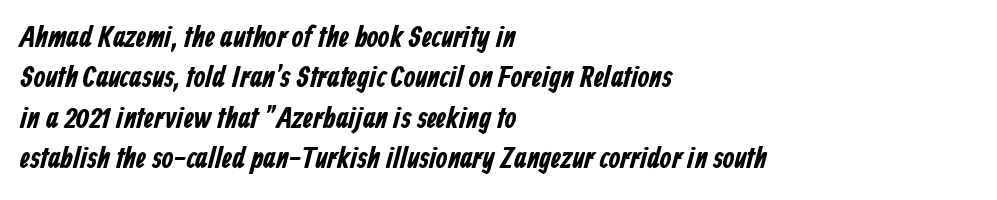
{"serif": "no", "bold": "yes", "weight": "bold", "width": "condensed", "stroke_contrast": "low", "x_height": "medium", "monospaced": "no", "underline": "no", "align": "left", "line_spacing": "normal", "line_spacing_ratio": 1.35, "letter_spacing": "normal", "letter_spacing_em": 0.0, "glyph_px": 30}
